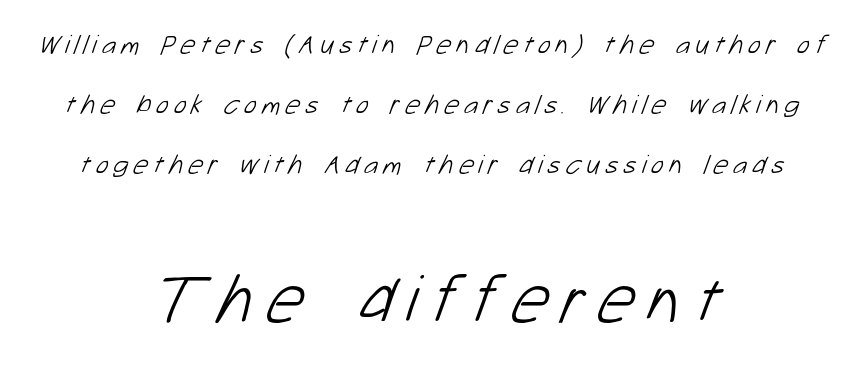
Q: Is the text bold? A: No.
Q: Is the typeface a serif or a sans-serif typeface? A: Sans-serif.
Q: Is the text underlined? A: No.
Q: How is the paragraph aligned? A: Centered.
Q: Is the spacing between lines tight, normal or loose? A: Loose.
Q: Which block of text is set in a larger size, the first (top) or the second (bottom)? A: The second (bottom) one.
Q: Width (condensed, normal, or wide)? A: Normal.
Q: Stroke contrast? A: Low.
Q: x-height? A: Medium.
Q: Monospaced? A: No.
